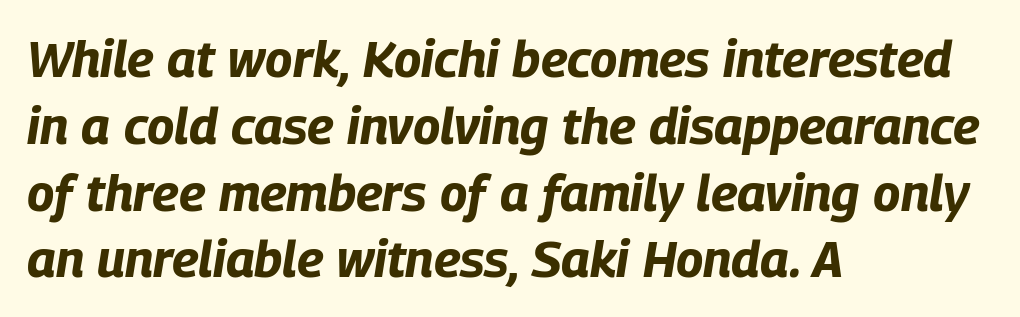
Teacher's note: observe the even left margin — that is flush-left alignment. How heavy is the stroke? Heavy — this is a bold. Is the type slanted? Yes — the strokes lean at a clear angle. Nothing unusual about the tracking: characters are spaced as the font intends.
